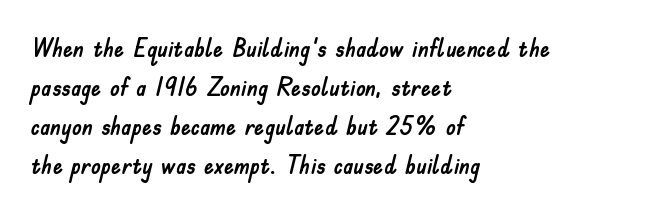
The horizontal fit of the characters is conventional and even. The passage shown stacks its lines at a standard gap. Descender tails drop into unmarked territory. Is the block centered? No — it sits flush against the left margin.
